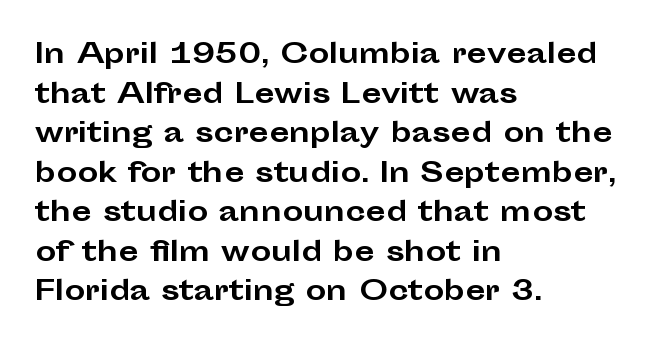
Q: Is the text bold? A: Yes.
Q: Is the text italic (slanted)? A: No, it is upright.
Q: Is the text underlined? A: No.
Q: How is the paragraph aligned? A: Left-aligned.
Q: Is the spacing between letters normal or unusually wide? A: Normal.
Q: Is the spacing between lines tight, normal or loose? A: Normal.
